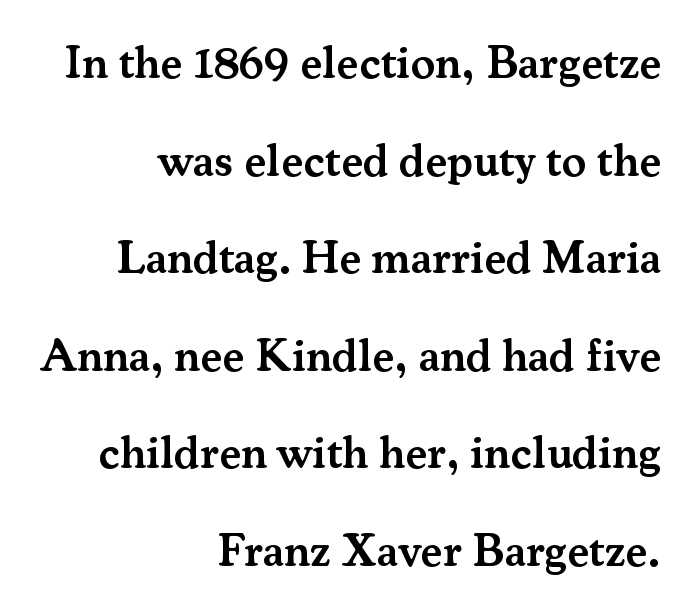
{"serif": "yes", "italic": "no", "bold": "semi", "weight": "semibold", "width": "normal", "stroke_contrast": "medium", "x_height": "small", "monospaced": "no", "underline": "no", "align": "right", "line_spacing": "loose", "line_spacing_ratio": 2.12, "letter_spacing": "normal", "letter_spacing_em": 0.0, "glyph_px": 46}
